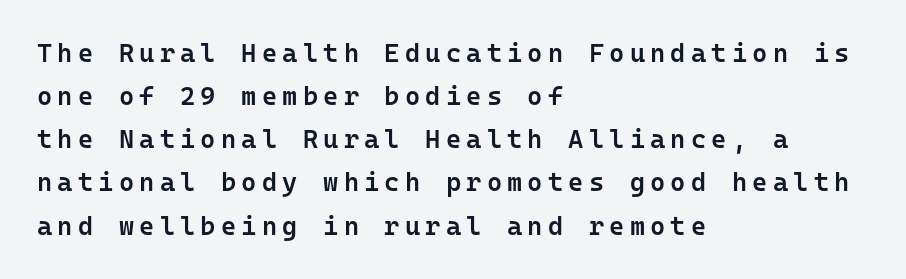
Q: Is the text bold? A: Semi-bold.
Q: Is the text italic (slanted)? A: No, it is upright.
Q: Is the text underlined? A: No.
Q: How is the paragraph aligned? A: Left-aligned.
Q: Is the spacing between letters normal or unusually wide? A: Unusually wide.
Q: Is the spacing between lines tight, normal or loose? A: Normal.
